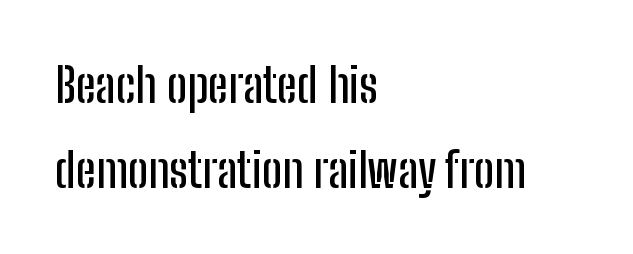
The image shows 48 px condensed sans-serif type, upright; set left-aligned, line spacing 1.77x, normal letter spacing, not underlined; low stroke contrast and a medium x-height.
